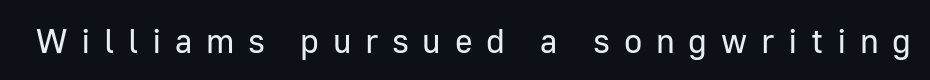
Serif or sans? Sans — the stroke terminals are bare. This sample uses expanded letter spacing, leaving extra air between glyphs. Words float on clear page, feet unadorned. Do the letters lean? They stand straight. Weight class: somewhere from thin through regular. You could not count columns in this text — the font is proportionally spaced.
